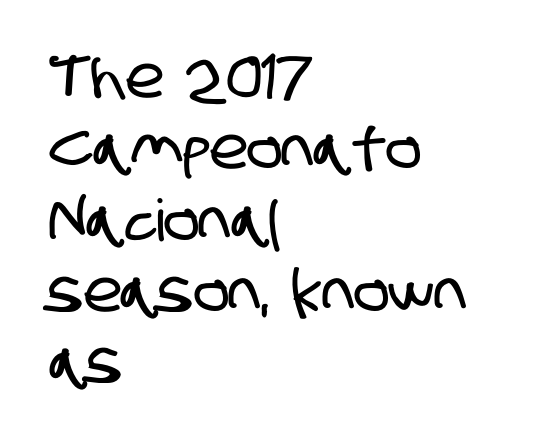
{"serif": "no", "width": "condensed", "stroke_contrast": "low", "x_height": "large", "monospaced": "no", "underline": "no", "align": "left", "line_spacing_ratio": 1.23, "letter_spacing": "normal", "letter_spacing_em": 0.0, "glyph_px": 58}
